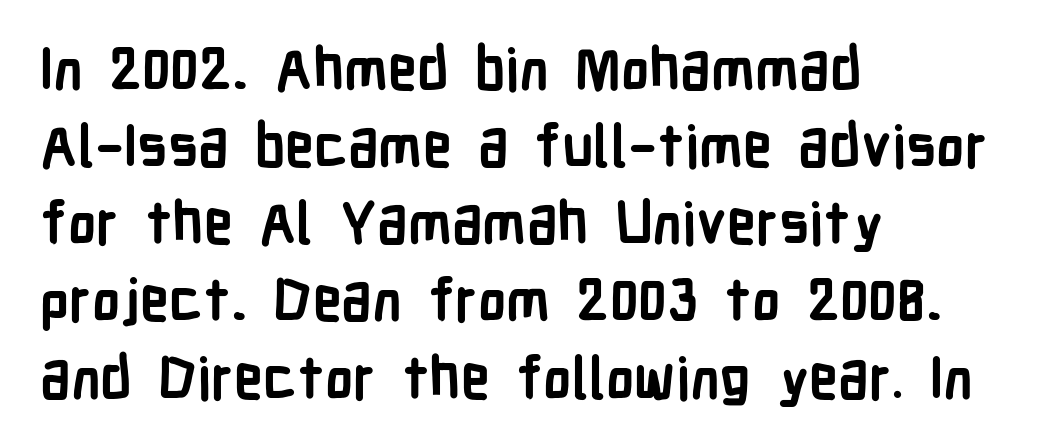
The image shows 58 px semibold, condensed sans-serif type, upright; set left-aligned, normal line spacing (1.33x), normal letter spacing, not underlined; low stroke contrast and a medium x-height.
